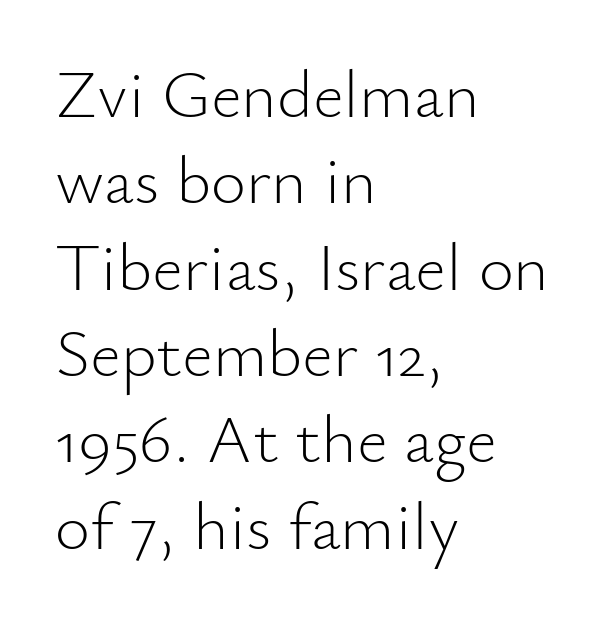
{"serif": "no", "italic": "no", "bold": "no", "weight": "light", "width": "normal", "stroke_contrast": "low", "x_height": "small", "monospaced": "no", "underline": "no", "align": "left", "line_spacing": "normal", "line_spacing_ratio": 1.27, "letter_spacing": "normal", "letter_spacing_em": 0.0, "glyph_px": 68}
